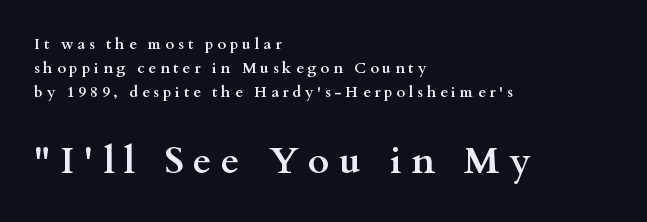
Little horizontal feet cap the strokes, marking this as serif type. The designer gave the closing block more size than the opening block. Each word looks stretched out because of the extra space between its letters. Vertical strokes here are truly vertical. Does the copy run flush right? No — it runs flush left.
